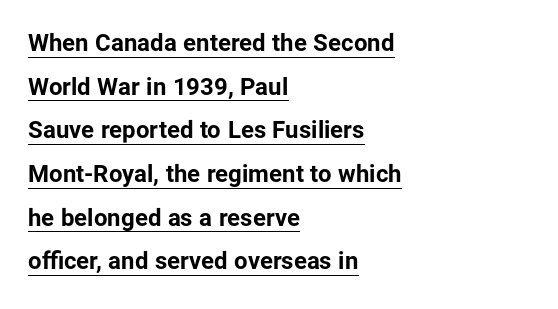
The image shows 24 px bold type, upright; set left-aligned, line spacing 1.82x, normal letter spacing, underlined.
